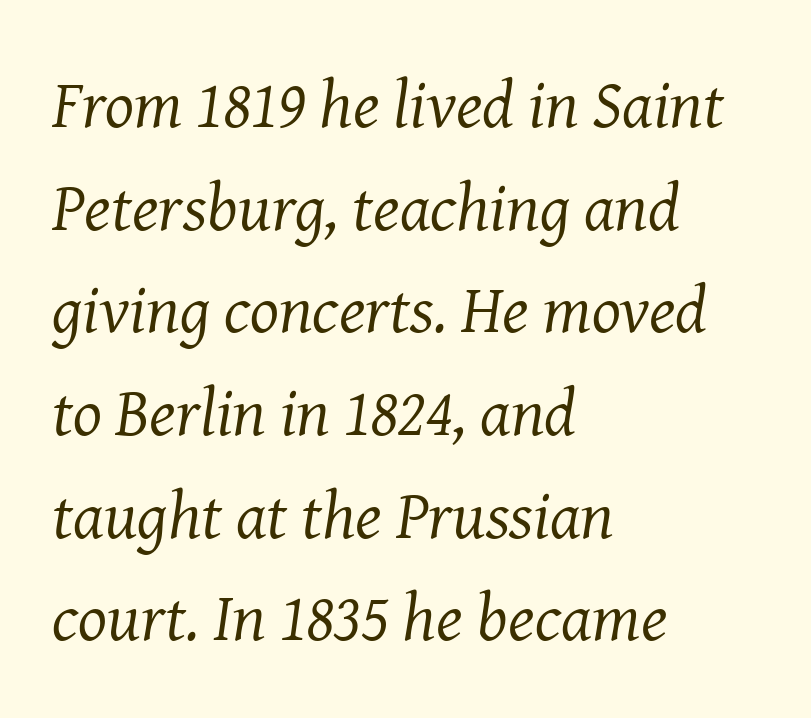
Q: Is the text bold? A: No.
Q: Is the text italic (slanted)? A: Yes, it leans right by about 8 degrees.
Q: Is the typeface a serif or a sans-serif typeface? A: Serif.
Q: Is the text underlined? A: No.
Q: How is the paragraph aligned? A: Left-aligned.
Q: Is the spacing between letters normal or unusually wide? A: Normal.
Q: Is the spacing between lines tight, normal or loose? A: Normal.
Q: Width (condensed, normal, or wide)? A: Normal.
Q: Stroke contrast? A: Medium.
Q: x-height? A: Medium.
Q: Monospaced? A: No.
